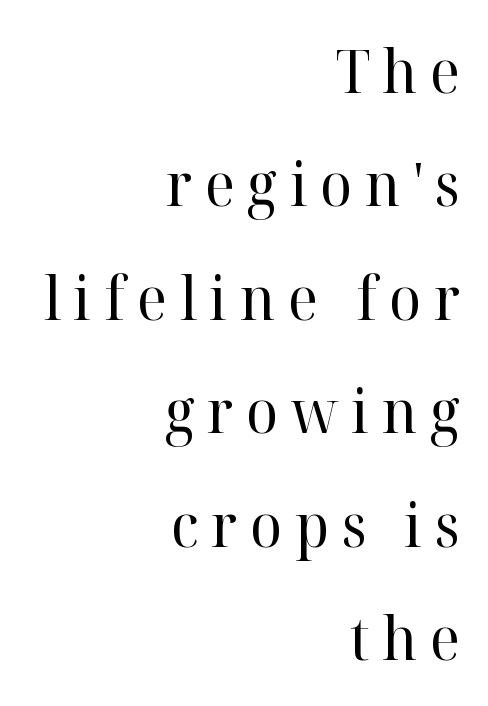
Q: Is the text bold? A: No.
Q: Is the text italic (slanted)? A: No, it is upright.
Q: Is the typeface a serif or a sans-serif typeface? A: Serif.
Q: Is the text underlined? A: No.
Q: How is the paragraph aligned? A: Right-aligned.
Q: Is the spacing between letters normal or unusually wide? A: Unusually wide.
Q: Width (condensed, normal, or wide)? A: Normal.
Q: Stroke contrast? A: High.
Q: x-height? A: Medium.
Q: Monospaced? A: No.
